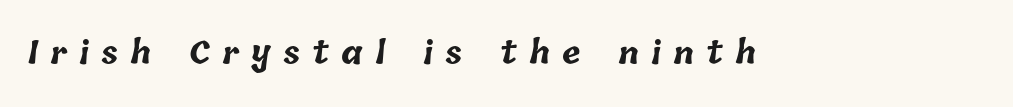
Decoration check: the copy has no underline. Here the designer chose a conventional face with non-uniform glyph widths. Observe the wide spacing: letters keep a clear distance from each other. The strokes are fattened all the way to bold.
